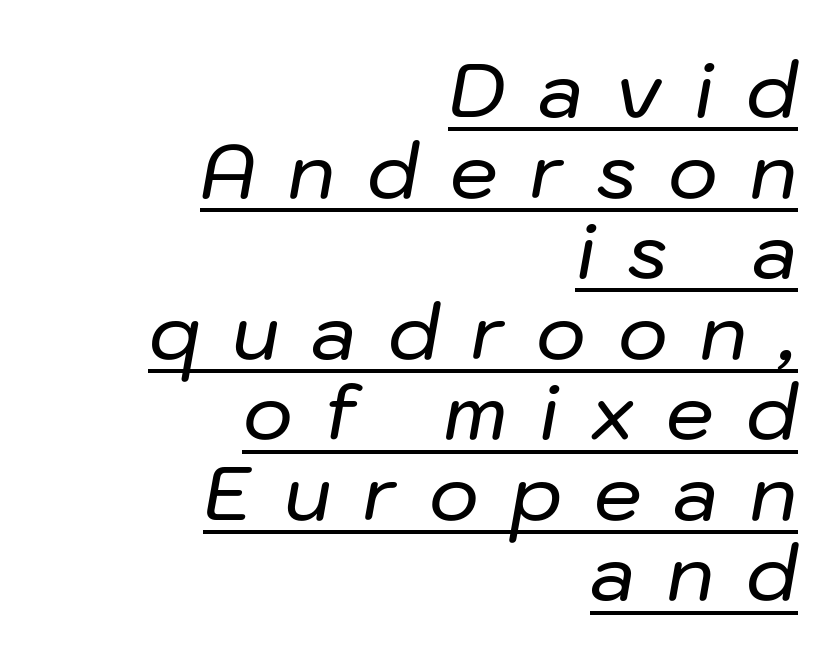
The image shows 76 px text type, italic (leaning right); set right-aligned, tight line spacing (1.06x), unusually wide letter spacing (+0.42 em), underlined; low stroke contrast and a medium x-height.
